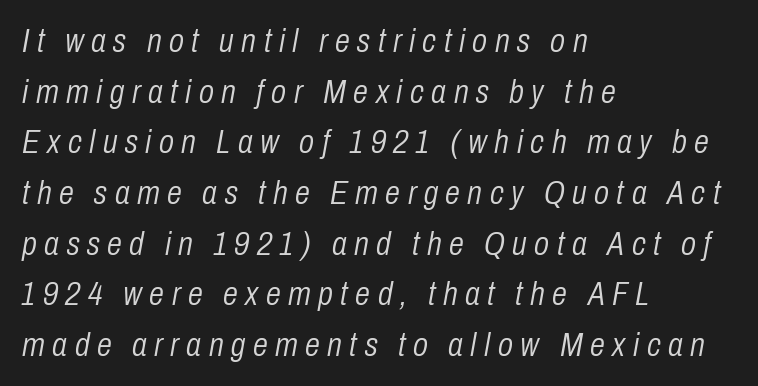
The image shows 34 px light, condensed type, italic (leaning right); set left-aligned, normal line spacing (1.49x), unusually wide letter spacing (+0.22 em), not underlined; low stroke contrast and a medium x-height.
